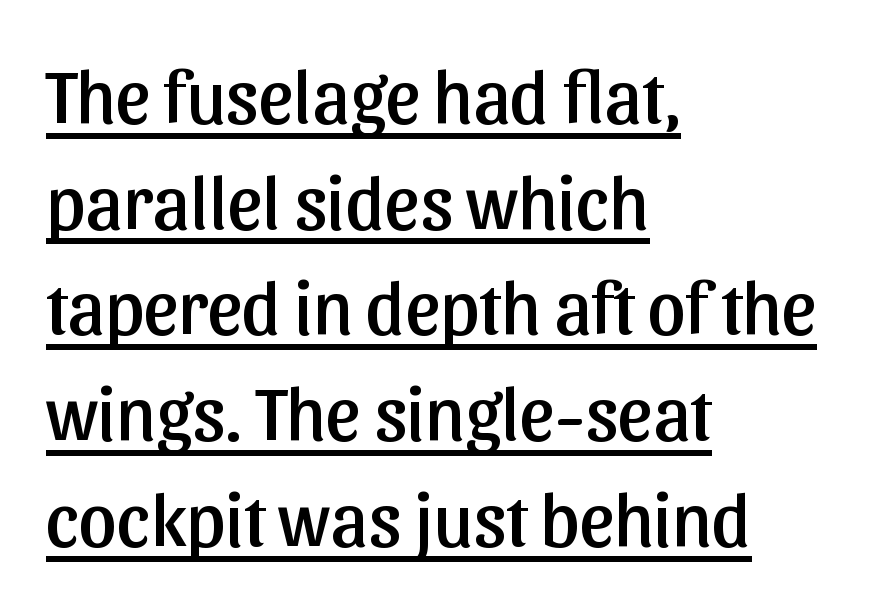
The image shows 75 px sans-serif type, upright; set left-aligned, normal line spacing (1.41x), normal letter spacing, underlined; low stroke contrast and a medium x-height.
